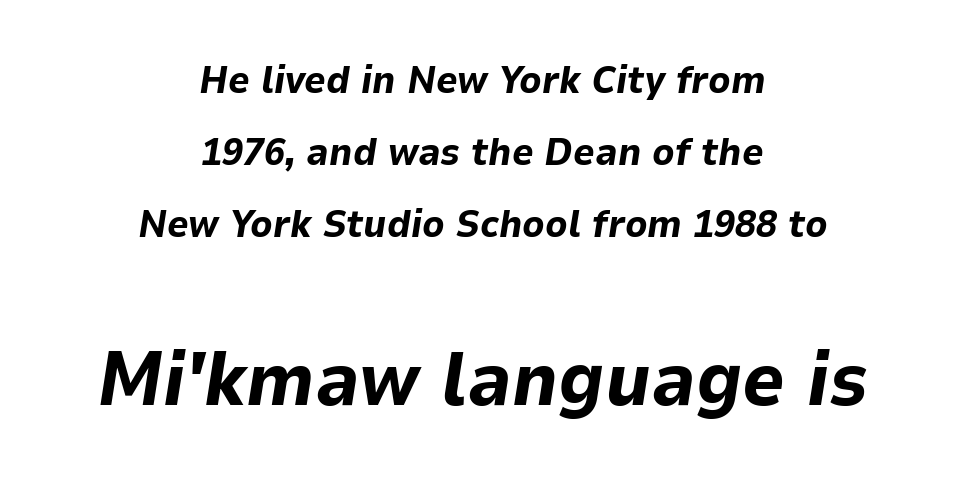
The image shows 75 px bold type, italic (leaning right); set centered, line spacing 1.89x, normal letter spacing, not underlined; the second (bottom) block is 1.97x larger; low stroke contrast and a medium x-height.
